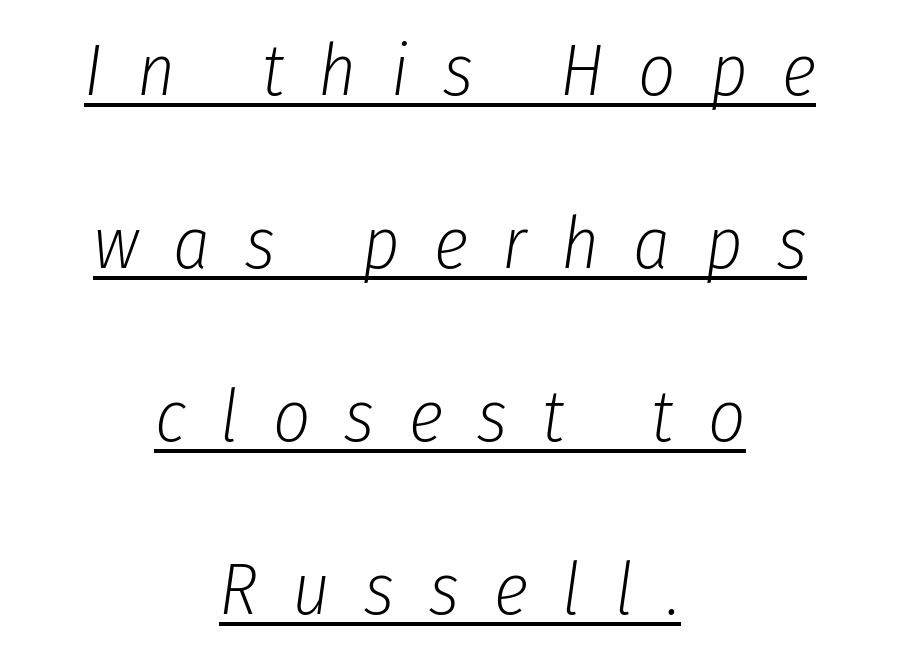
{"italic": "yes", "lean": "right", "slant_degrees": 8, "bold": "no", "weight": "light", "width": "condensed", "stroke_contrast": "low", "x_height": "medium", "monospaced": "no", "underline": "yes", "align": "center", "line_spacing": "loose", "line_spacing_ratio": 2.37, "letter_spacing": "wide", "letter_spacing_em": 0.47, "glyph_px": 73}
